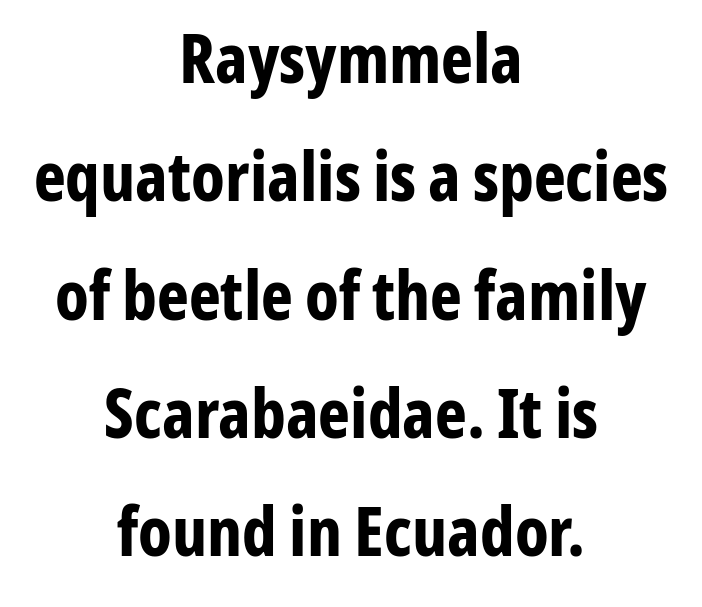
The image shows 68 px bold, condensed sans-serif type, upright; set centered, line spacing 1.74x, normal letter spacing, not underlined; low stroke contrast and a medium x-height.
